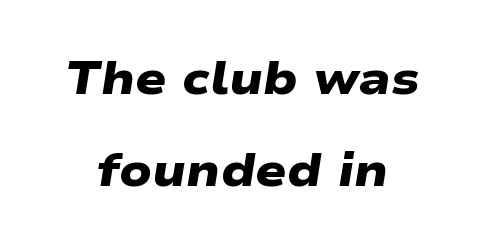
Q: Is the text bold? A: Yes.
Q: Is the typeface a serif or a sans-serif typeface? A: Sans-serif.
Q: Is the text underlined? A: No.
Q: How is the paragraph aligned? A: Centered.
Q: Is the spacing between letters normal or unusually wide? A: Normal.
Q: Is the spacing between lines tight, normal or loose? A: Loose.
Q: Width (condensed, normal, or wide)? A: Wide.
Q: Stroke contrast? A: Low.
Q: x-height? A: Medium.
Q: Monospaced? A: No.
